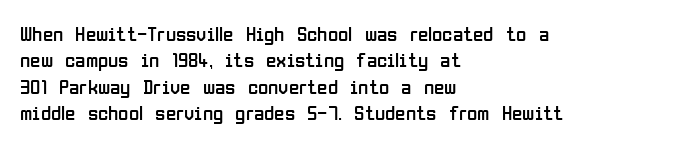
{"italic": "no", "bold": "no", "underline": "no", "align": "left", "line_spacing": "normal", "line_spacing_ratio": 1.26, "letter_spacing": "normal", "letter_spacing_em": 0.0, "glyph_px": 21}
